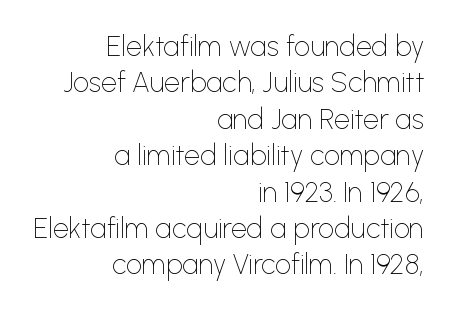
{"serif": "no", "italic": "no", "bold": "no", "weight": "thin", "width": "normal", "stroke_contrast": "low", "x_height": "medium", "monospaced": "no", "underline": "no", "align": "right", "line_spacing": "normal", "line_spacing_ratio": 1.3, "letter_spacing": "normal", "letter_spacing_em": 0.0, "glyph_px": 28}
